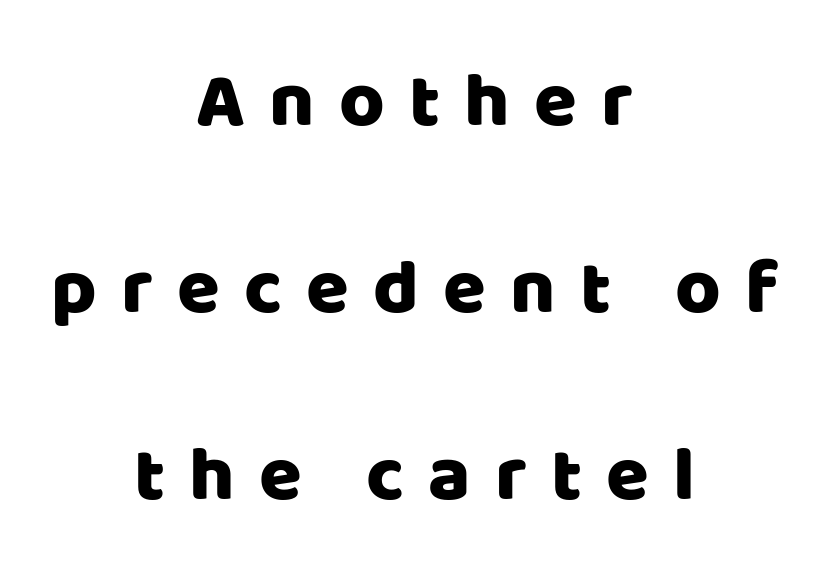
{"serif": "no", "italic": "no", "width": "normal", "stroke_contrast": "low", "x_height": "large", "monospaced": "no", "underline": "no", "align": "center", "line_spacing": "loose", "line_spacing_ratio": 2.4, "letter_spacing": "wide", "letter_spacing_em": 0.31, "glyph_px": 78}
